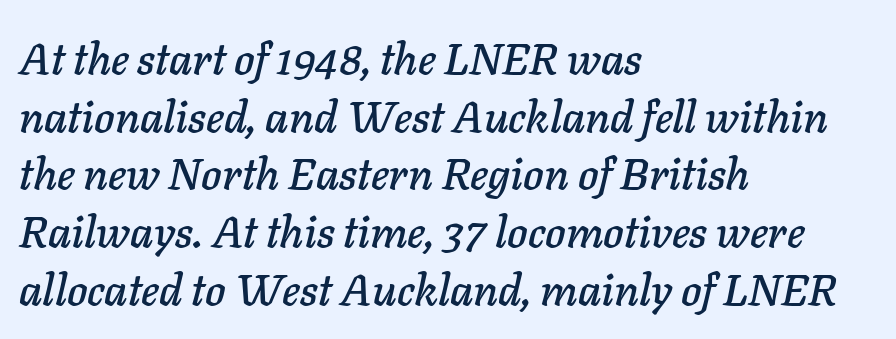
Q: Is the text italic (slanted)? A: Yes, it leans right by about 11 degrees.
Q: Is the text underlined? A: No.
Q: How is the paragraph aligned? A: Left-aligned.
Q: Is the spacing between letters normal or unusually wide? A: Normal.
Q: Is the spacing between lines tight, normal or loose? A: Normal.
Q: Width (condensed, normal, or wide)? A: Normal.
Q: Stroke contrast? A: Low.
Q: x-height? A: Medium.
Q: Monospaced? A: No.
